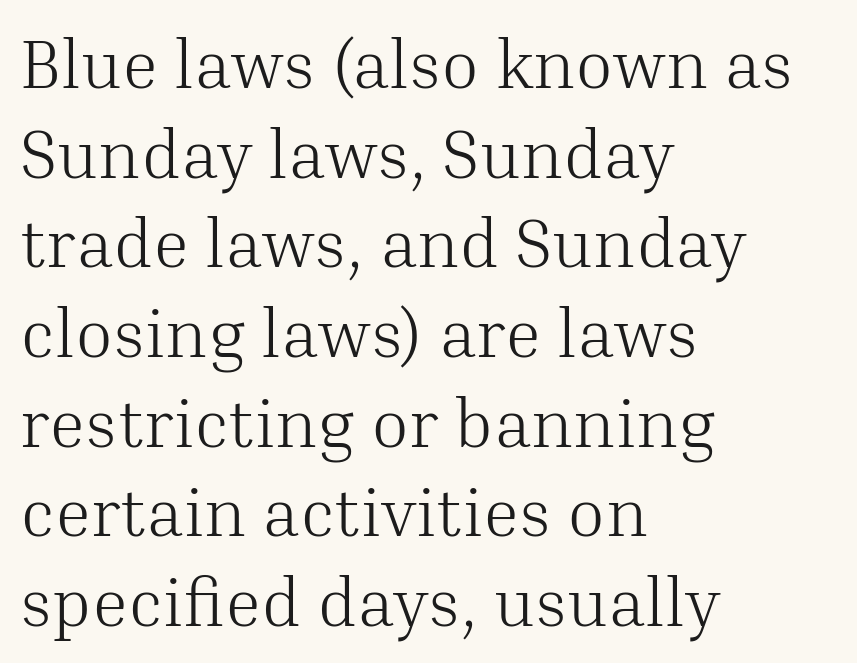
{"serif": "yes", "italic": "no", "bold": "no", "weight": "light", "width": "normal", "stroke_contrast": "medium", "x_height": "medium", "monospaced": "no", "underline": "no", "align": "left", "line_spacing": "normal", "line_spacing_ratio": 1.3, "letter_spacing": "normal", "letter_spacing_em": 0.0, "glyph_px": 69}
